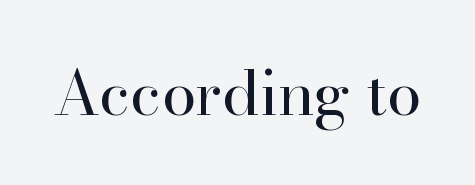
{"serif": "yes", "italic": "no", "bold": "no", "weight": "regular", "width": "normal", "stroke_contrast": "high", "x_height": "small", "monospaced": "no", "underline": "no", "letter_spacing": "normal", "letter_spacing_em": 0.0, "glyph_px": 62}
